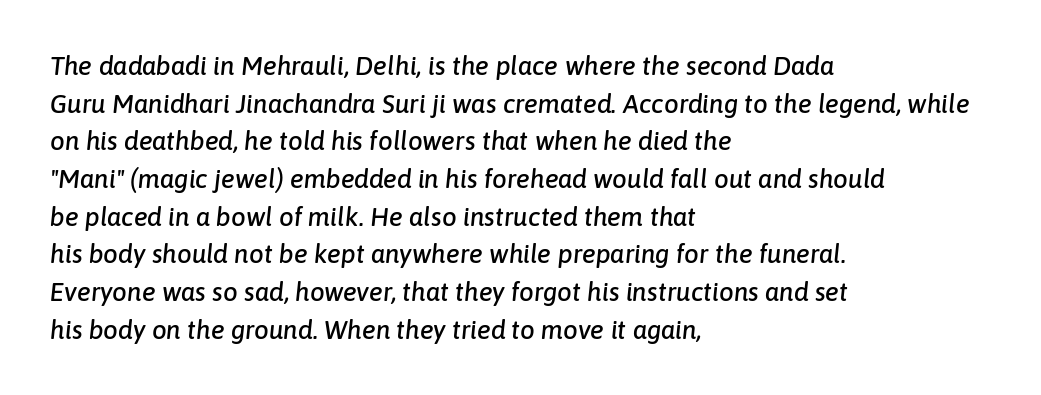
{"italic": "yes", "lean": "right", "slant_degrees": 6, "underline": "no", "align": "left", "line_spacing": "normal", "line_spacing_ratio": 1.45, "letter_spacing": "normal", "letter_spacing_em": 0.0, "glyph_px": 26}
